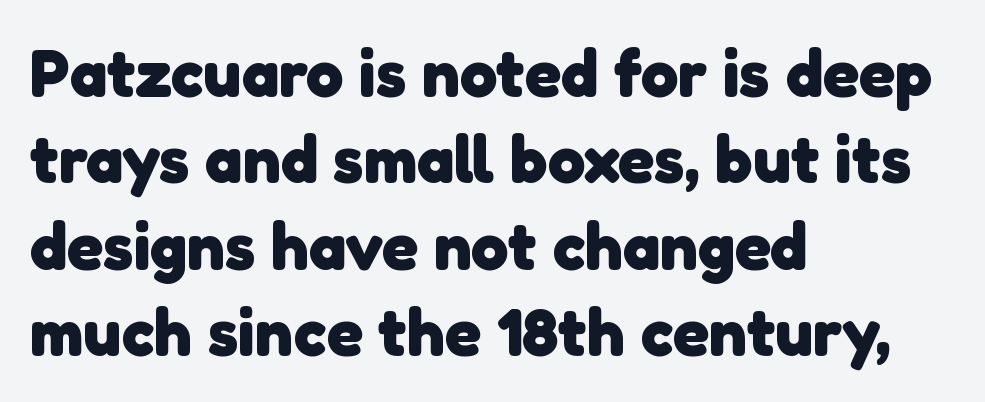
The image shows 67 px heavy sans-serif type; set left-aligned, normal line spacing (1.29x), normal letter spacing, not underlined; low stroke contrast and a medium x-height.
